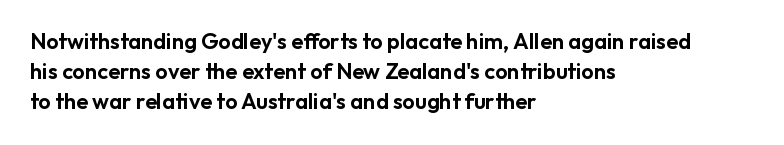
The lettering stays uniformly vertical, giving the passage a roman look. The text block is weighted toward the left margin, trailing off unevenly rightward. A typesetter would call this zero additional tracking. Evenly set lines give the paragraph a standard silhouette.
